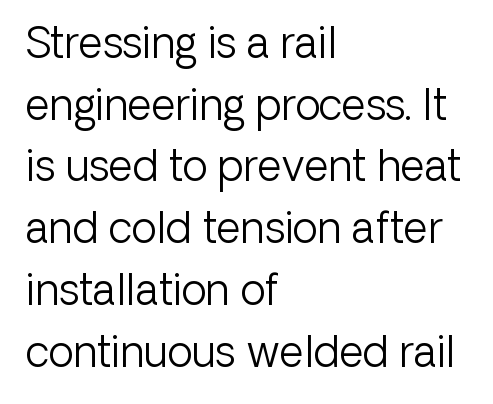
The image shows 42 px light sans-serif type, upright; set left-aligned, normal line spacing (1.47x), normal letter spacing, not underlined; low stroke contrast and a medium x-height.
